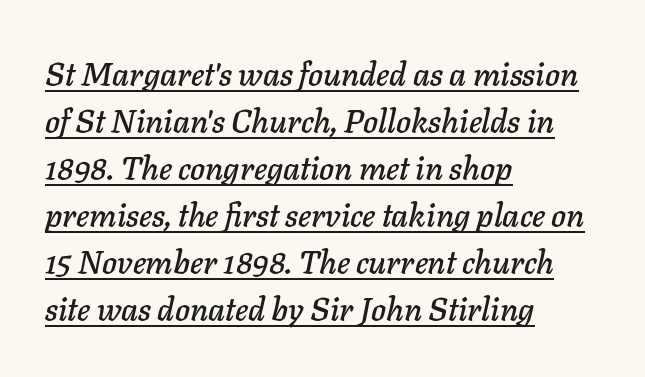
Q: Is the text italic (slanted)? A: Yes, it leans right by about 11 degrees.
Q: Is the text underlined? A: Yes.
Q: How is the paragraph aligned? A: Left-aligned.
Q: Is the spacing between letters normal or unusually wide? A: Normal.
Q: Is the spacing between lines tight, normal or loose? A: Normal.
Q: Width (condensed, normal, or wide)? A: Normal.
Q: Stroke contrast? A: Low.
Q: x-height? A: Medium.
Q: Monospaced? A: No.
